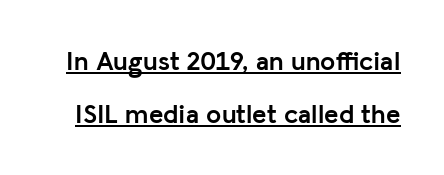
The tracking reads as untouched default to a designer's eye. Chunky letters — that's bold for sure. Interline gaps are noticeably wide in this sample. The lettering is marked with a stroke running underneath it. The typography opts for an upright posture over an oblique one.
